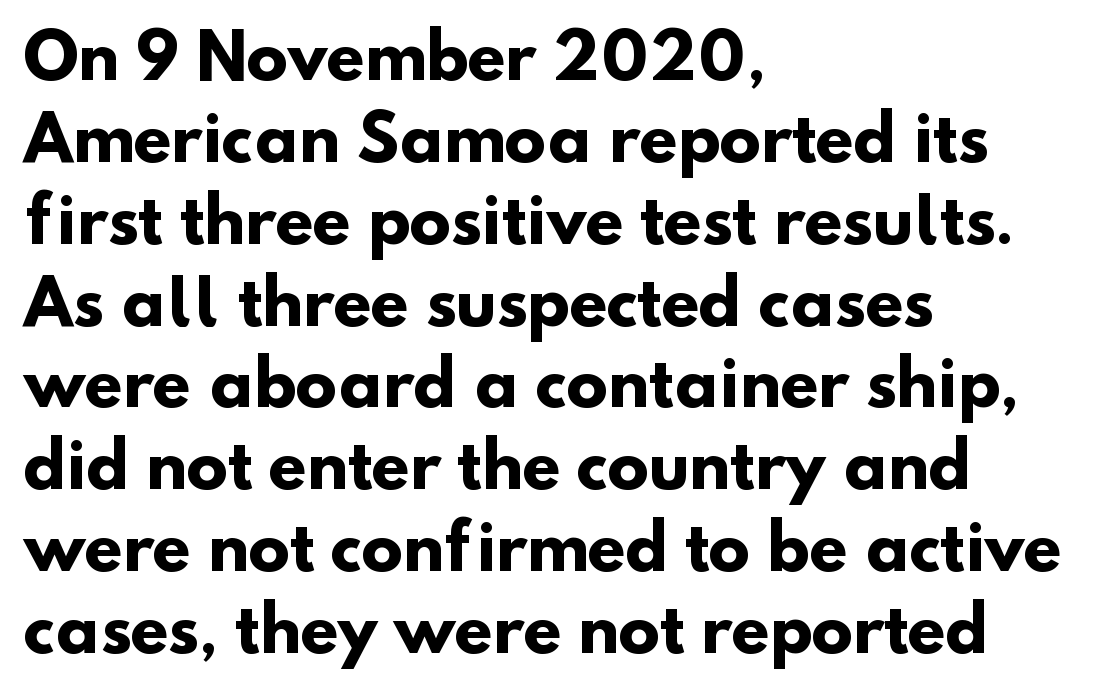
The passage shown is typed in a proportional face where columns would drift. The leading is moderate, giving the passage an even texture. The characters look thick and weighty, a clear bold. Letterform terminals end flat and unadorned throughout the passage. The compositor pushed each line to the left boundary.
